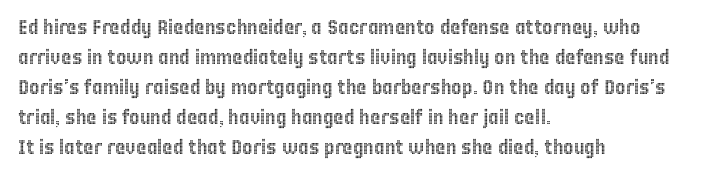
The passage shown has conventional tracking throughout. Is there much room between lines? A standard amount, neither cramped nor airy. This is the regular roman posture of the typeface. Plain, unruled lines of type. Typeset ragged right — the left edge is the straight one.
